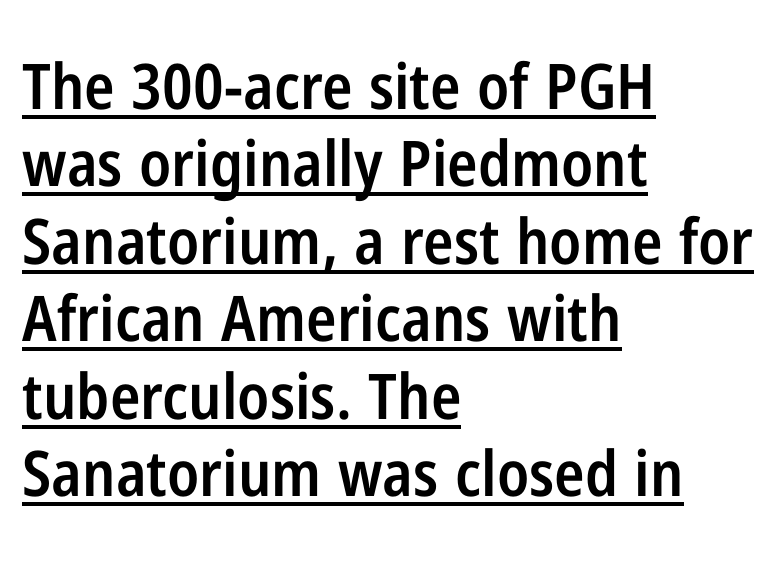
Line starts are locked; line ends wander. Looks like regular typesetting: each glyph gets only the width it needs. Default kerning and tracking; the words read as compact shapes. Ordinary non-slanted type is in use. A typographer would call this underscored text.
